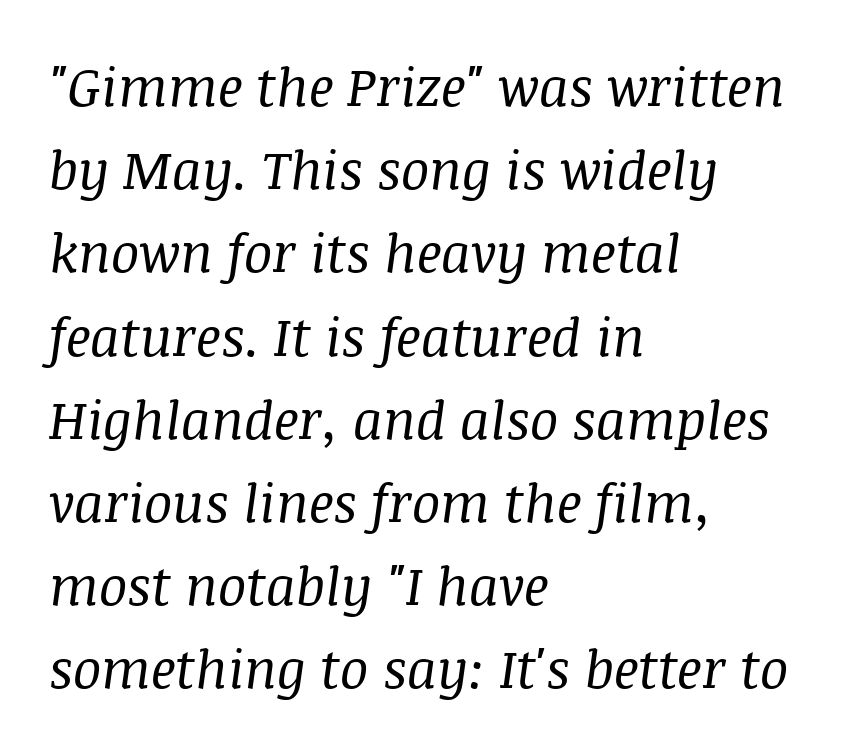
{"serif": "yes", "italic": "yes", "lean": "right", "slant_degrees": 8, "bold": "no", "weight": "regular", "width": "normal", "stroke_contrast": "medium", "x_height": "large", "monospaced": "no", "underline": "no", "align": "left", "line_spacing": "normal", "line_spacing_ratio": 1.57, "letter_spacing": "normal", "letter_spacing_em": 0.0, "glyph_px": 53}
